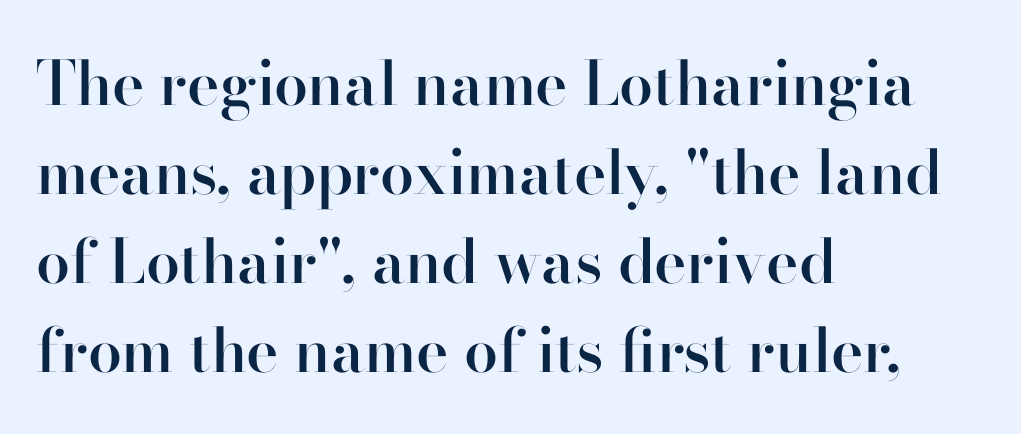
Notice the strokes are somewhat thickened but not fully heavy: this is a semibold. Quick note: interline space is typical. Words float on clear page, feet unadorned. Spacing verdict: proportional, widths tailored to each character. A roman cut, with each character standing at attention. These lines keep a tight, regular rhythm from letter to letter.
